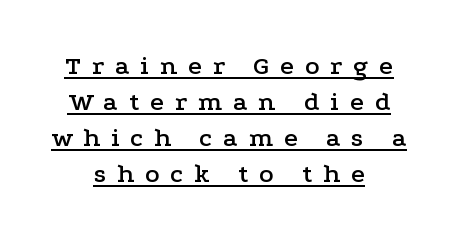
The image shows 27 px text type, upright; set centered, normal line spacing (1.33x), unusually wide letter spacing (+0.4 em), underlined.
